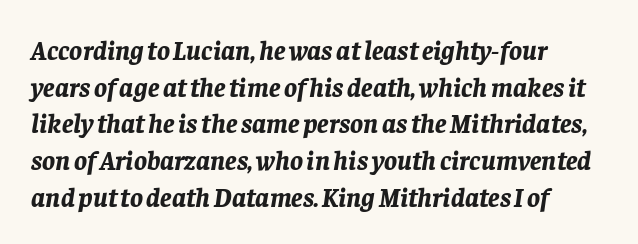
Q: Is the text bold? A: Yes.
Q: Is the text italic (slanted)? A: Yes, it leans right by about 8 degrees.
Q: Is the text underlined? A: No.
Q: How is the paragraph aligned? A: Left-aligned.
Q: Is the spacing between letters normal or unusually wide? A: Normal.
Q: Is the spacing between lines tight, normal or loose? A: Normal.
